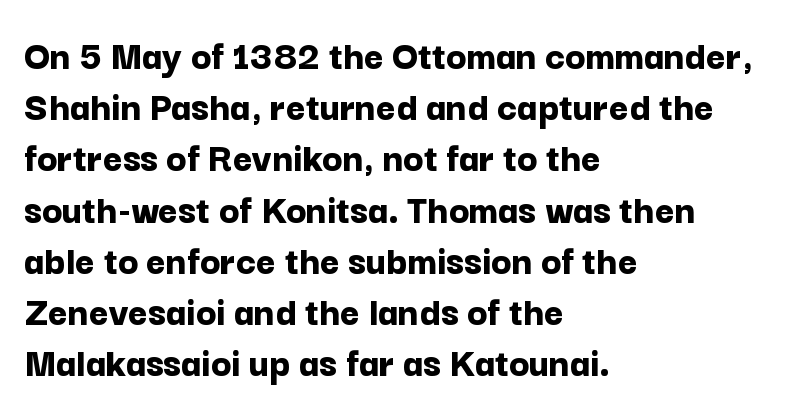
The image shows 42 px bold sans-serif type, upright; set left-aligned, line spacing 1.22x, normal letter spacing, not underlined; low stroke contrast and a medium x-height.
